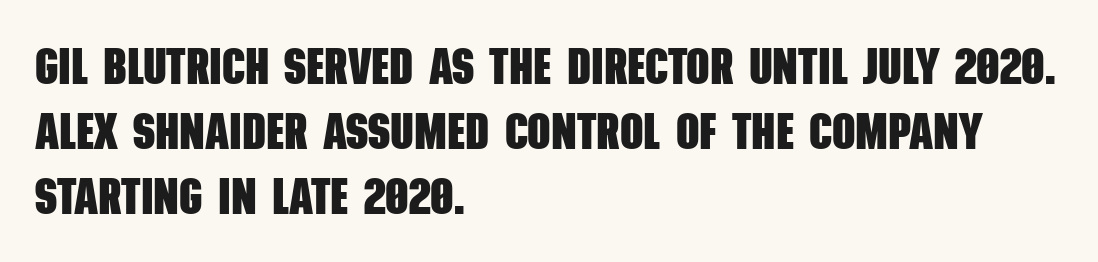
The image shows 51 px heavy, condensed sans-serif type; set left-aligned, normal line spacing (1.27x), normal letter spacing, not underlined; low stroke contrast and a large x-height.
